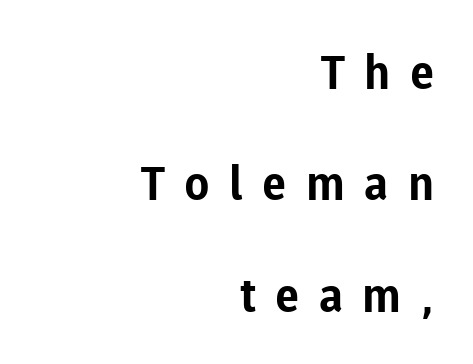
{"serif": "no", "italic": "no", "bold": "yes", "weight": "bold", "width": "normal", "stroke_contrast": "low", "x_height": "medium", "monospaced": "no", "underline": "no", "align": "right", "line_spacing": "loose", "line_spacing_ratio": 2.37, "letter_spacing": "wide", "letter_spacing_em": 0.41, "glyph_px": 47}
